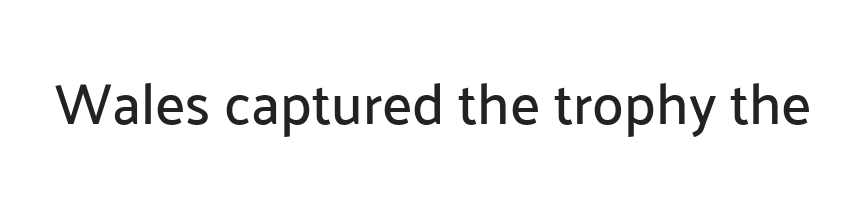
Q: Is the text italic (slanted)? A: No, it is upright.
Q: Is the typeface a serif or a sans-serif typeface? A: Sans-serif.
Q: Is the text underlined? A: No.
Q: Is the spacing between letters normal or unusually wide? A: Normal.
Q: Width (condensed, normal, or wide)? A: Normal.
Q: Stroke contrast? A: Low.
Q: x-height? A: Medium.
Q: Monospaced? A: No.
